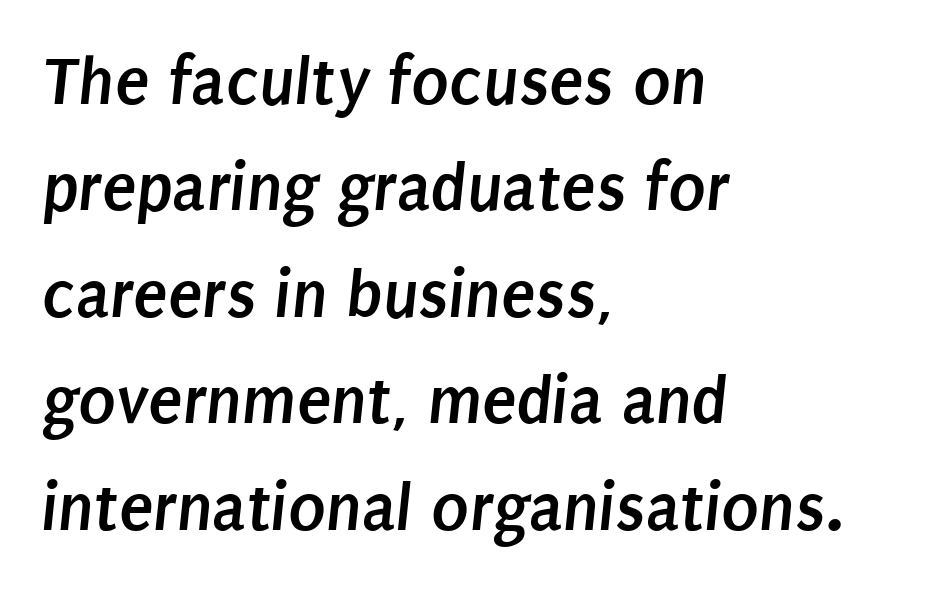
Q: Is the text bold? A: Yes.
Q: Is the typeface a serif or a sans-serif typeface? A: Sans-serif.
Q: Is the text underlined? A: No.
Q: How is the paragraph aligned? A: Left-aligned.
Q: Is the spacing between letters normal or unusually wide? A: Normal.
Q: Is the spacing between lines tight, normal or loose? A: Normal.
Q: Width (condensed, normal, or wide)? A: Condensed.
Q: Stroke contrast? A: Low.
Q: x-height? A: Large.
Q: Monospaced? A: No.
